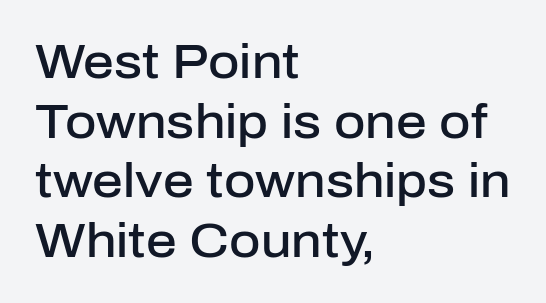
Q: Is the text bold? A: Semi-bold.
Q: Is the text italic (slanted)? A: No, it is upright.
Q: Is the typeface a serif or a sans-serif typeface? A: Sans-serif.
Q: Is the text underlined? A: No.
Q: How is the paragraph aligned? A: Left-aligned.
Q: Is the spacing between letters normal or unusually wide? A: Normal.
Q: Width (condensed, normal, or wide)? A: Normal.
Q: Stroke contrast? A: Low.
Q: x-height? A: Medium.
Q: Monospaced? A: No.
